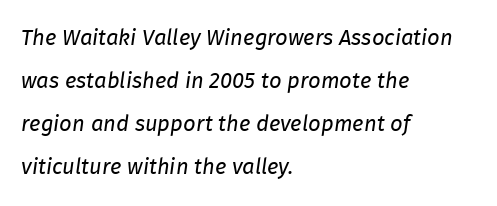
The image shows 22 px text type, italic (leaning right); set left-aligned, loose line spacing (1.95x), normal letter spacing, not underlined.
